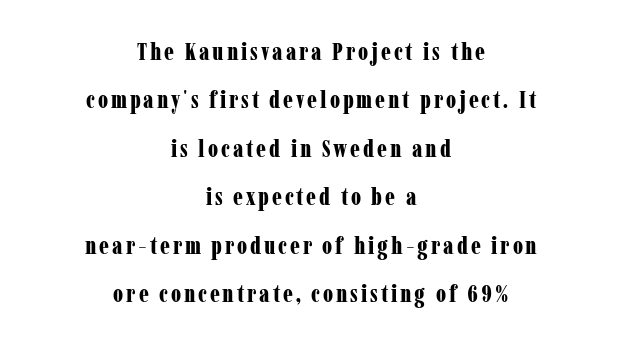
Q: Is the text bold? A: Yes.
Q: Is the text italic (slanted)? A: No, it is upright.
Q: Is the text underlined? A: No.
Q: How is the paragraph aligned? A: Centered.
Q: Is the spacing between lines tight, normal or loose? A: Loose.
